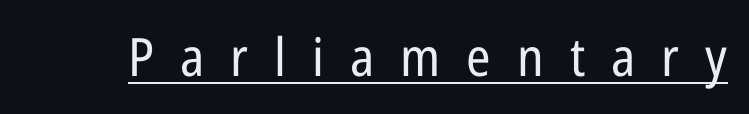
The axis of the letterforms is exactly vertical. Do the characters align in a grid? No, the font is proportional. Stroke mass is kept to a normal reading level or below. The letters are spread apart with noticeably loose tracking. The lettering is marked with a stroke running underneath it.
